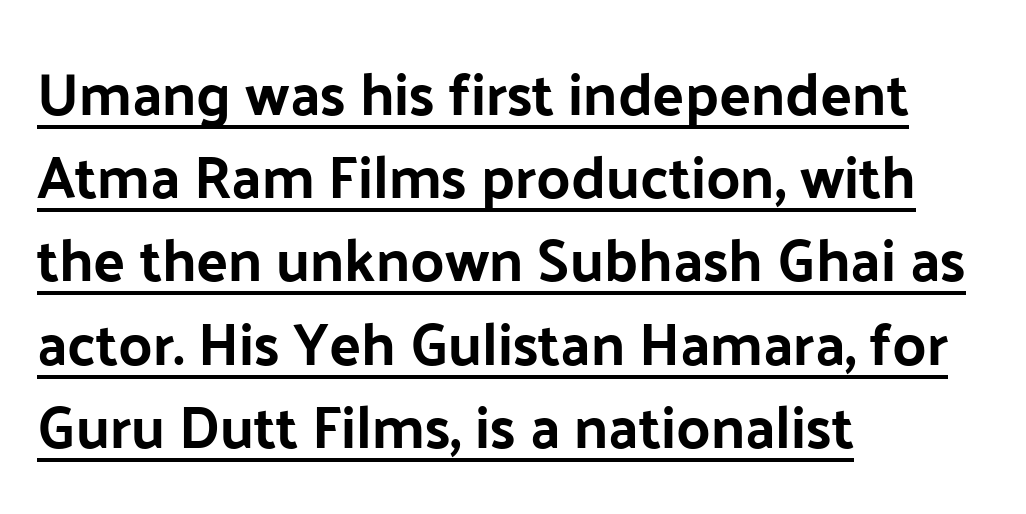
Looks like someone drew a line under every word here. The rendering anchors every line to the left-hand side. The passage shown is typed in a proportional face where columns would drift. Quick note: not italic, upright. Regarding leading, the lines here are spaced in the standard way. The font family rendered here belongs to the sans-serif group.
